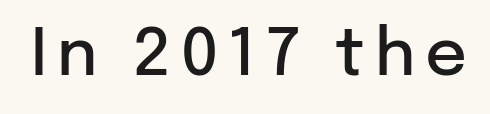
The image shows 65 px semibold sans-serif type, upright; set not underlined; low stroke contrast and a medium x-height.
